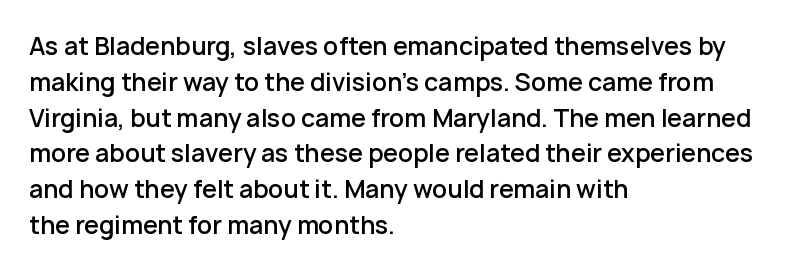
The image shows 24 px text type, upright; set left-aligned, normal line spacing (1.49x), normal letter spacing, not underlined.
